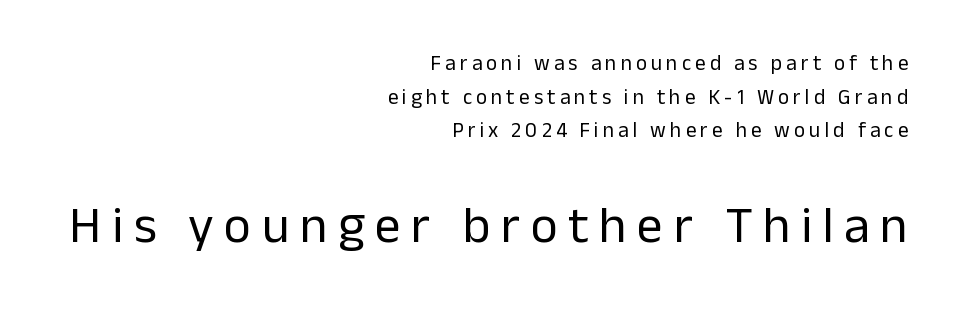
Q: Is the text bold? A: No.
Q: Is the text italic (slanted)? A: No, it is upright.
Q: Is the typeface a serif or a sans-serif typeface? A: Sans-serif.
Q: Is the text underlined? A: No.
Q: How is the paragraph aligned? A: Right-aligned.
Q: Is the spacing between letters normal or unusually wide? A: Unusually wide.
Q: Is the spacing between lines tight, normal or loose? A: Normal.
Q: Which block of text is set in a larger size, the first (top) or the second (bottom)? A: The second (bottom) one.
Q: Width (condensed, normal, or wide)? A: Normal.
Q: Stroke contrast? A: Low.
Q: x-height? A: Medium.
Q: Monospaced? A: No.
